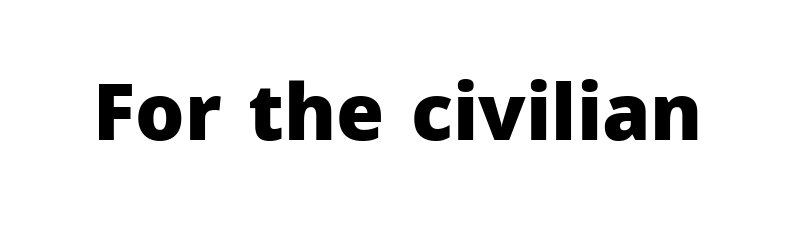
A sans-serif font was chosen for this passage. This rendering leaves character spacing at its baseline value. The lettering stays uniformly vertical, giving the passage a roman look. Is this a fixed-width face? No — the glyphs have proportional, varying widths. Check under the words: just untouched page. Summary of weight: heavy, a full bold.
